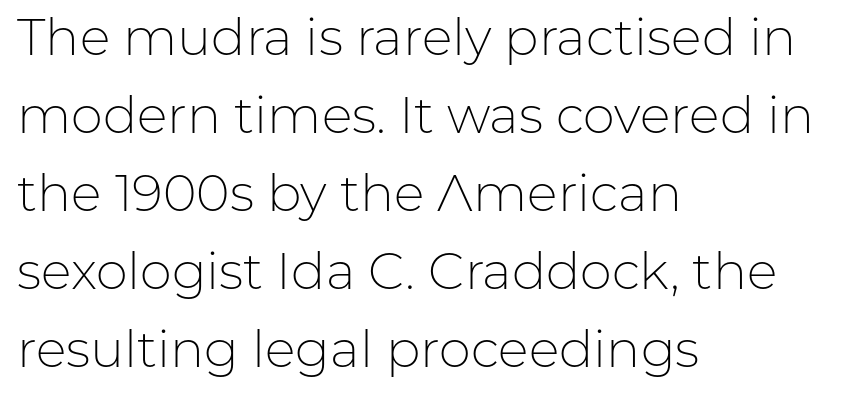
The image shows 51 px light sans-serif type, upright; set left-aligned, normal line spacing (1.53x), normal letter spacing, not underlined; low stroke contrast and a medium x-height.
